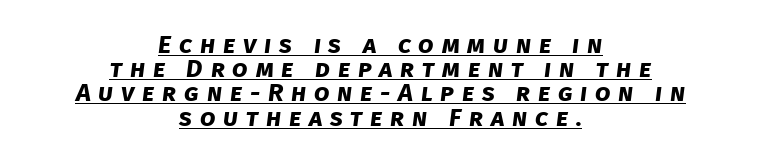
The image shows 25 px bold type; set centered, tight line spacing (0.97x), unusually wide letter spacing (+0.31 em), underlined.
